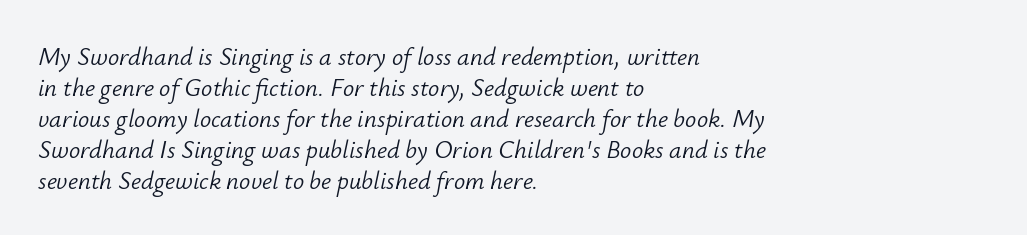
{"italic": "yes", "lean": "right", "slant_degrees": 12, "bold": "no", "underline": "no", "align": "left", "line_spacing_ratio": 1.24, "letter_spacing": "normal", "letter_spacing_em": 0.0, "glyph_px": 25}
